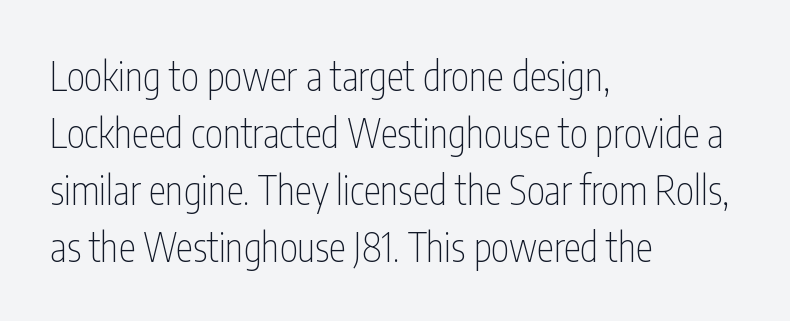
Q: Is the text bold? A: No.
Q: Is the text italic (slanted)? A: No, it is upright.
Q: Is the typeface a serif or a sans-serif typeface? A: Sans-serif.
Q: Is the text underlined? A: No.
Q: How is the paragraph aligned? A: Left-aligned.
Q: Is the spacing between letters normal or unusually wide? A: Normal.
Q: Is the spacing between lines tight, normal or loose? A: Normal.
Q: Width (condensed, normal, or wide)? A: Condensed.
Q: Stroke contrast? A: Low.
Q: x-height? A: Medium.
Q: Monospaced? A: No.
